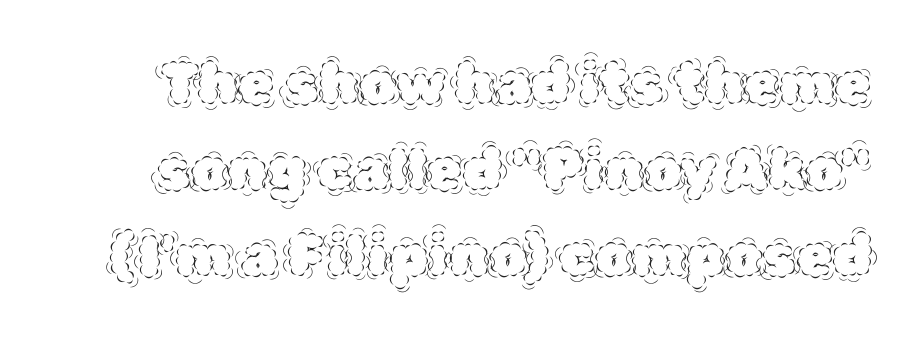
{"italic": "no", "bold": "no", "weight": "thin", "width": "normal", "x_height": "large", "monospaced": "no", "underline": "no", "line_spacing": "normal", "line_spacing_ratio": 1.48, "letter_spacing": "normal", "letter_spacing_em": 0.0, "glyph_px": 58}
